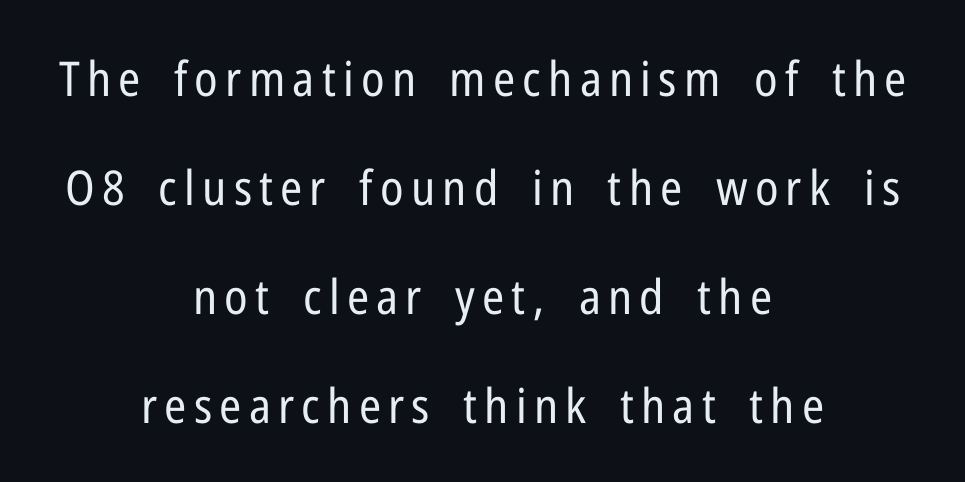
The image shows 48 px regular-weight, condensed sans-serif type, upright; set centered, loose line spacing (2.27x), not underlined; low stroke contrast and a medium x-height.
